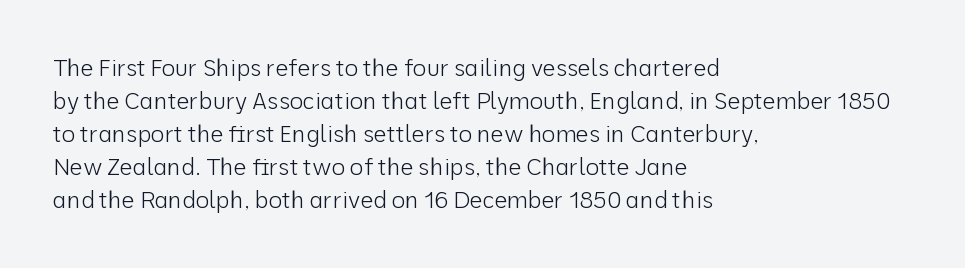
Does extra space separate the letters? No, they use regular spacing. The rendering anchors every line to the left-hand side. The axis of the letterforms is exactly vertical. These lines sit exactly where default settings would place them. Ink coverage per letter is moderate at most. Bare-footed words on every line.
